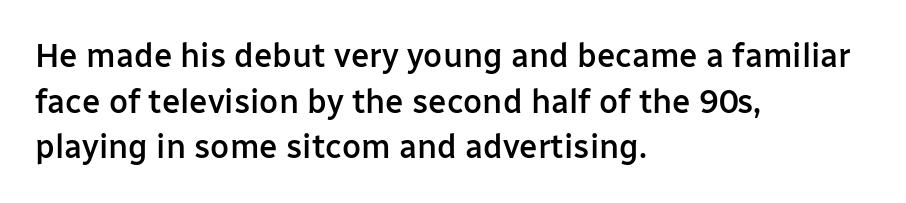
The image shows 33 px semibold sans-serif type, upright; set left-aligned, normal line spacing (1.38x), normal letter spacing, not underlined; low stroke contrast and a medium x-height.
